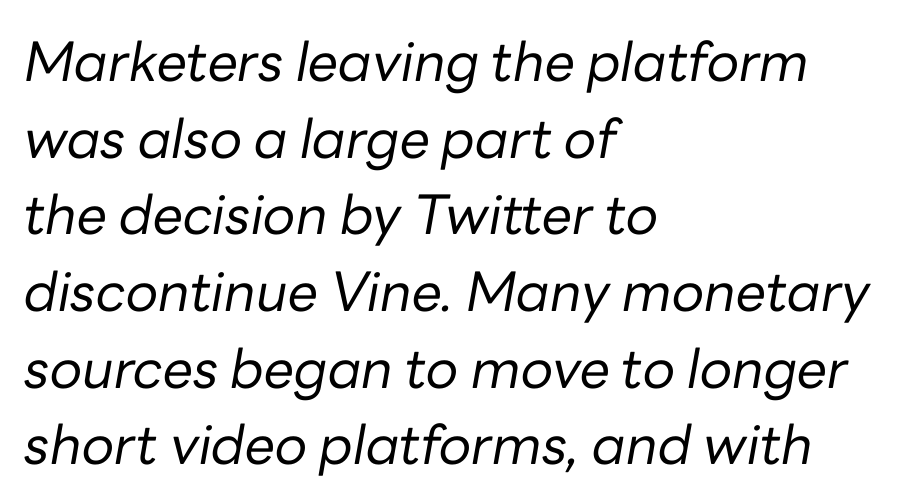
The image shows 54 px regular-weight type, italic (leaning right); set left-aligned, normal line spacing (1.42x), normal letter spacing, not underlined; low stroke contrast and a medium x-height.
